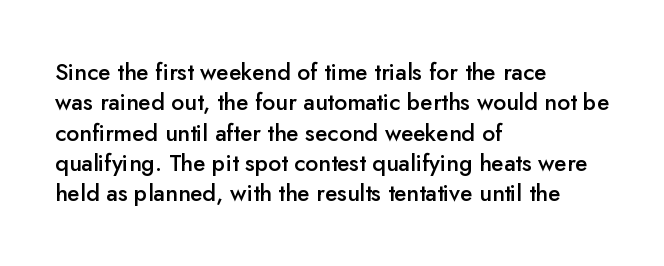
The space between consecutive lines is moderate. Each glyph is drawn with semibold strokes, heavier than normal yet not fully bold. Casual observation: everything's shoved over to the left. Letters rest on an invisible, unmarked baseline. It's the straight-up-and-down kind of type. Standard letterfit; no display-style spreading of the glyphs.
